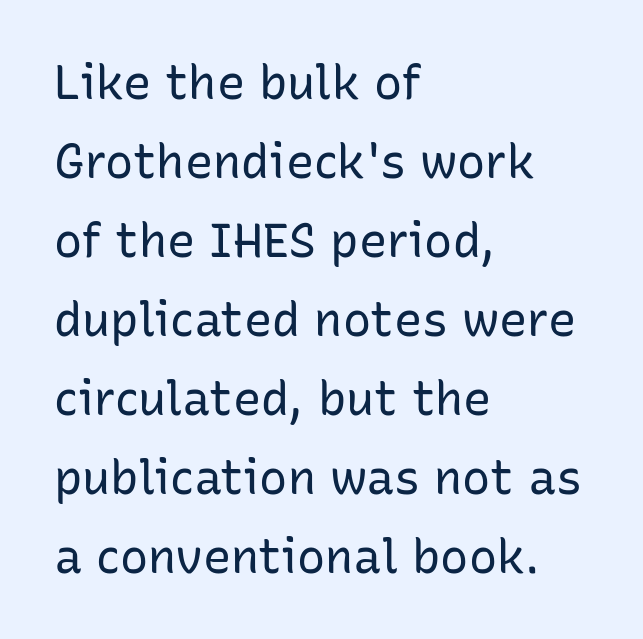
This is roman type, the default non-slanted kind. Caption: face not bold, strokes unweighted. The passage is arranged the way most books set body copy — flush left. The letters carry no serifs — their stems end cleanly without finishing strokes. Does extra space separate the letters? No, they use regular spacing.
